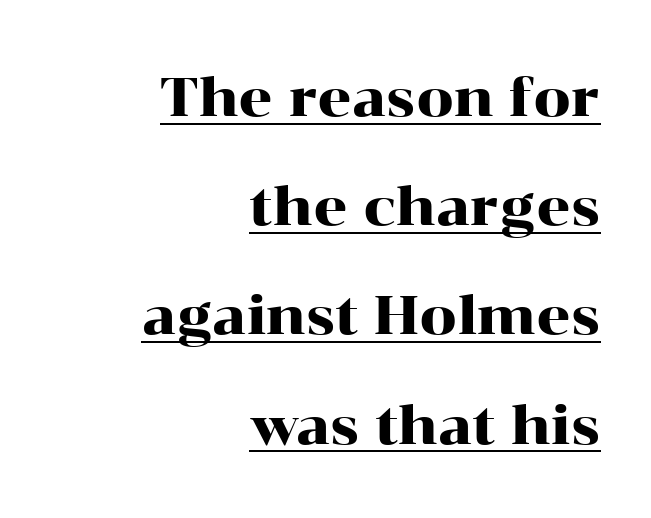
The image shows 53 px wide serif type, upright; set right-aligned, loose line spacing (2.06x), normal letter spacing, underlined; high stroke contrast and a medium x-height.
